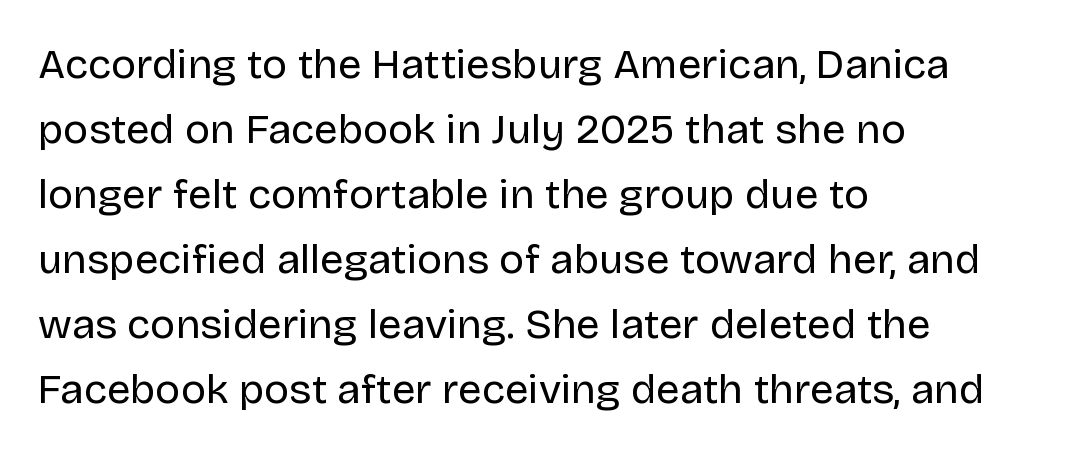
Q: Is the text bold? A: No.
Q: Is the text italic (slanted)? A: No, it is upright.
Q: Is the typeface a serif or a sans-serif typeface? A: Sans-serif.
Q: Is the text underlined? A: No.
Q: How is the paragraph aligned? A: Left-aligned.
Q: Is the spacing between letters normal or unusually wide? A: Normal.
Q: Is the spacing between lines tight, normal or loose? A: Normal.
Q: Width (condensed, normal, or wide)? A: Normal.
Q: Stroke contrast? A: Low.
Q: x-height? A: Large.
Q: Monospaced? A: No.
